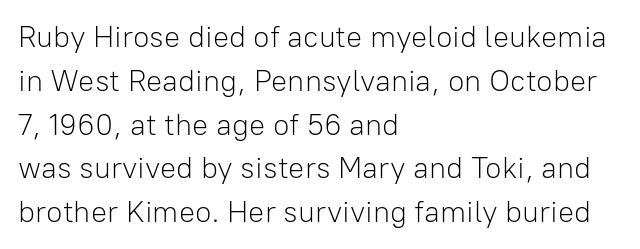
Q: Is the text bold? A: No.
Q: Is the text italic (slanted)? A: No, it is upright.
Q: Is the typeface a serif or a sans-serif typeface? A: Sans-serif.
Q: Is the text underlined? A: No.
Q: How is the paragraph aligned? A: Left-aligned.
Q: Is the spacing between letters normal or unusually wide? A: Normal.
Q: Is the spacing between lines tight, normal or loose? A: Normal.
Q: Width (condensed, normal, or wide)? A: Normal.
Q: Stroke contrast? A: Low.
Q: x-height? A: Medium.
Q: Monospaced? A: No.
